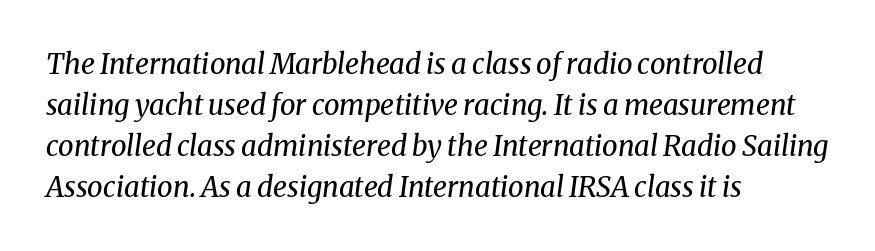
The image shows 28 px regular-weight serif type, italic (leaning right); set left-aligned, normal line spacing (1.46x), normal letter spacing, not underlined; medium stroke contrast and a medium x-height.
